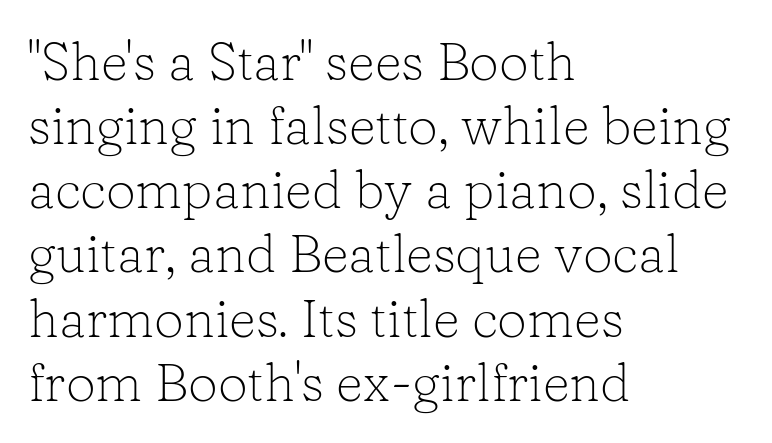
Each row of text sits above clean, open space. Do the characters align in a grid? No, the font is proportional. Heaviness? Minimal to ordinary, like unemphasized prose. Unlike italic type, these characters show no tilt at all. Left-aligned paragraph, ragged on the right.
